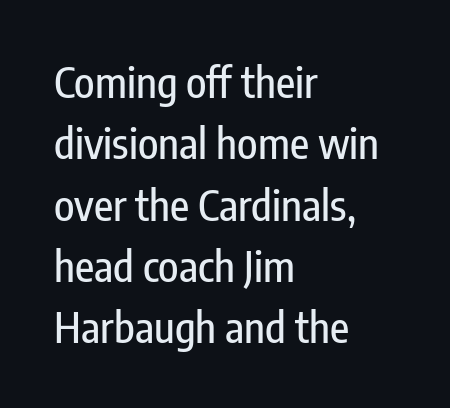
The image shows 42 px condensed sans-serif type, upright; set left-aligned, normal line spacing (1.46x), normal letter spacing, not underlined; low stroke contrast and a medium x-height.
